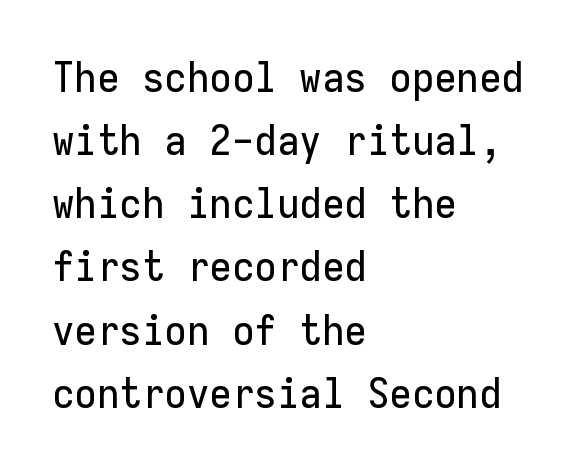
The image shows 41 px sans-serif type, upright, monospaced; set left-aligned, normal line spacing (1.54x), normal letter spacing, not underlined; low stroke contrast and a medium x-height.
